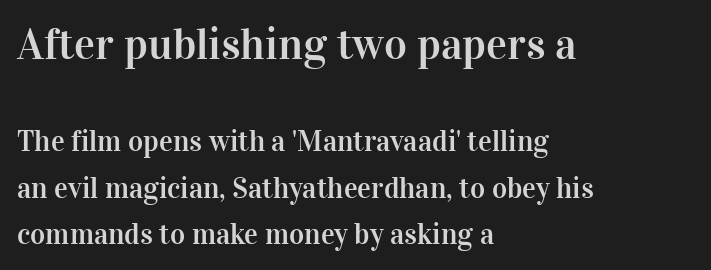
Reading down the column, the eye jumps a familiar distance to each next line. Descender tails drop into unmarked territory. In terms of letterform style, serifs are clearly present. In terms of letterspacing, this is plain default setting. Character size in the leading block exceeds that of the trailing block. A typesetter would mark this as roman, not italic.
